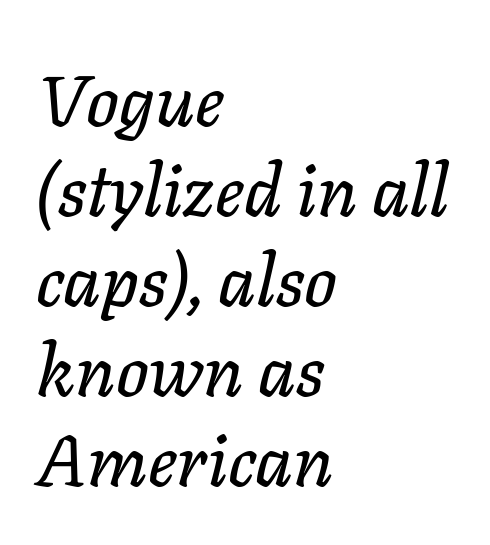
Q: Is the text italic (slanted)? A: Yes, it leans right by about 11 degrees.
Q: Is the text underlined? A: No.
Q: How is the paragraph aligned? A: Left-aligned.
Q: Is the spacing between letters normal or unusually wide? A: Normal.
Q: Is the spacing between lines tight, normal or loose? A: Normal.
Q: Width (condensed, normal, or wide)? A: Normal.
Q: Stroke contrast? A: Low.
Q: x-height? A: Medium.
Q: Monospaced? A: No.
